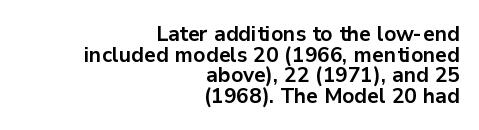
Q: Is the text bold? A: Yes.
Q: Is the text italic (slanted)? A: No, it is upright.
Q: Is the text underlined? A: No.
Q: How is the paragraph aligned? A: Right-aligned.
Q: Is the spacing between letters normal or unusually wide? A: Normal.
Q: Is the spacing between lines tight, normal or loose? A: Tight.
